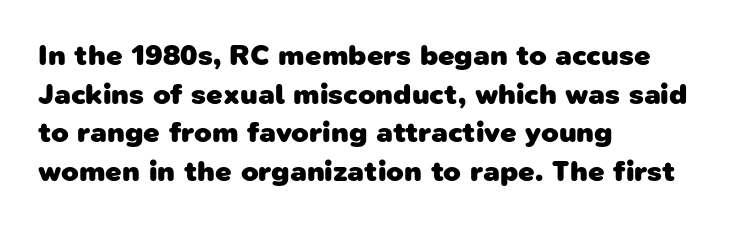
The image shows 29 px heavy sans-serif type; set left-aligned, normal line spacing (1.33x), normal letter spacing, not underlined; low stroke contrast and a medium x-height.
